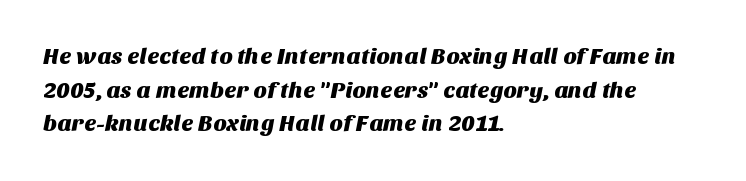
Q: Is the text underlined? A: No.
Q: How is the paragraph aligned? A: Left-aligned.
Q: Is the spacing between letters normal or unusually wide? A: Normal.
Q: Is the spacing between lines tight, normal or loose? A: Normal.
